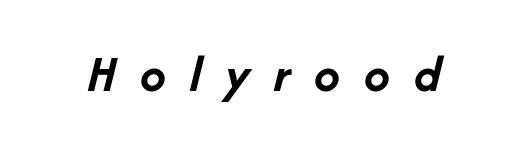
Q: Is the text bold? A: Yes.
Q: Is the text italic (slanted)? A: Yes, it leans right by about 14 degrees.
Q: Is the text underlined? A: No.
Q: Is the spacing between letters normal or unusually wide? A: Unusually wide.
Q: Width (condensed, normal, or wide)? A: Normal.
Q: Stroke contrast? A: Low.
Q: x-height? A: Medium.
Q: Monospaced? A: No.
